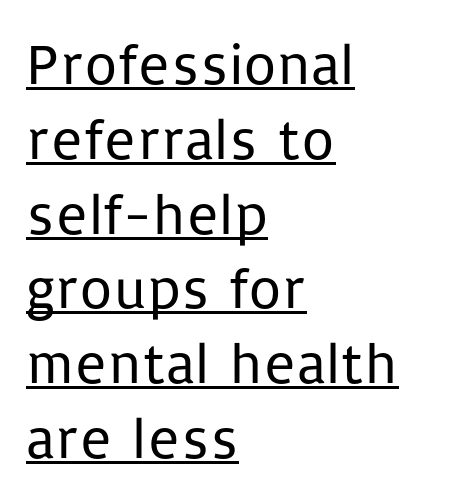
Q: Is the text bold? A: No.
Q: Is the text italic (slanted)? A: No, it is upright.
Q: Is the typeface a serif or a sans-serif typeface? A: Sans-serif.
Q: Is the text underlined? A: Yes.
Q: How is the paragraph aligned? A: Left-aligned.
Q: Is the spacing between letters normal or unusually wide? A: Normal.
Q: Is the spacing between lines tight, normal or loose? A: Normal.
Q: Width (condensed, normal, or wide)? A: Normal.
Q: Stroke contrast? A: Low.
Q: x-height? A: Medium.
Q: Monospaced? A: No.
